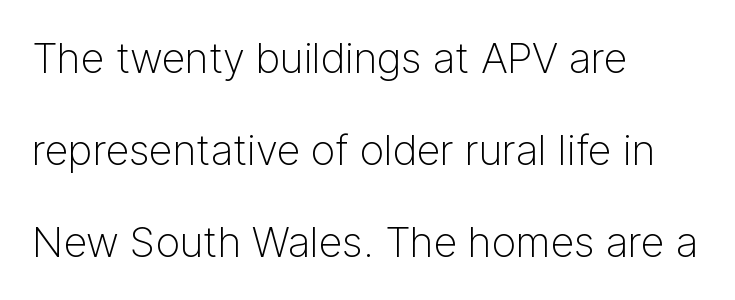
The block of text is sparse from top to bottom, with ample space between rows. Words float on clear page, feet unadorned. The line texture is even and compact thanks to regular tracking. These lines were composed using upright roman letters. The face used here is proportionally spaced, like ordinary book or web type.
